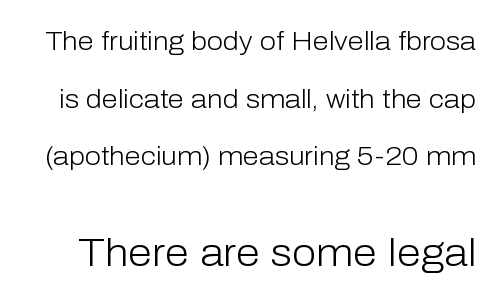
Proportional: the letters do not fall into vertical columns. Tall strokes in this sample are plumb rather than angled. Horizontal bands of white between lines are thick stripes. A clean baseline with only descenders dipping below it. No letter is thick-stroked: the sample isn't bold.
